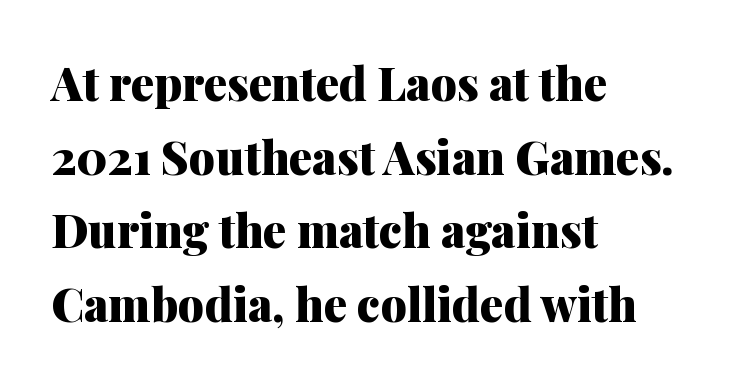
The image shows 46 px heavy serif type, upright; set left-aligned, normal line spacing (1.6x), normal letter spacing, not underlined; medium stroke contrast and a medium x-height.
